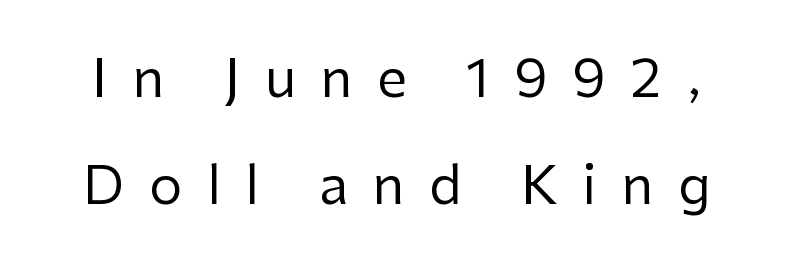
{"serif": "no", "italic": "no", "bold": "no", "weight": "regular", "width": "normal", "stroke_contrast": "low", "x_height": "medium", "monospaced": "no", "underline": "no", "align": "center", "line_spacing": "loose", "line_spacing_ratio": 2.02, "letter_spacing": "wide", "letter_spacing_em": 0.46, "glyph_px": 53}
